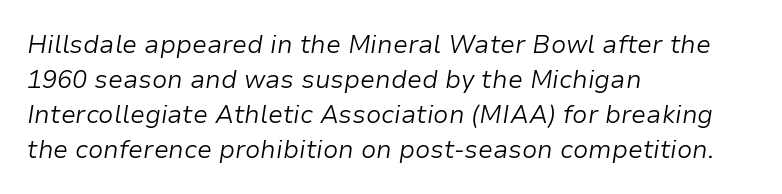
Stroke thickness stays within the range of a standard reading face or lighter. The passage shown has conventional tracking throughout. A typesetter would mark this as italic. The rendering anchors every line to the left-hand side. This block has exactly the height ordinary leading produces. This rendering features lettering with no underline.
